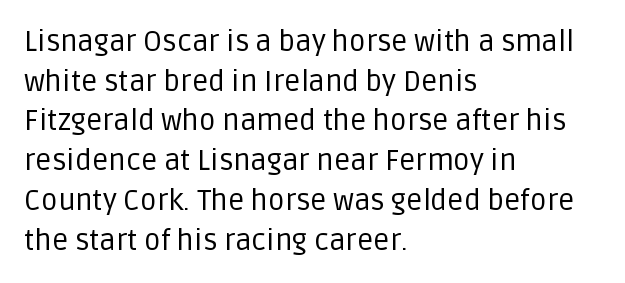
Q: Is the text bold? A: No.
Q: Is the text italic (slanted)? A: No, it is upright.
Q: Is the typeface a serif or a sans-serif typeface? A: Sans-serif.
Q: Is the text underlined? A: No.
Q: How is the paragraph aligned? A: Left-aligned.
Q: Is the spacing between letters normal or unusually wide? A: Normal.
Q: Is the spacing between lines tight, normal or loose? A: Normal.
Q: Width (condensed, normal, or wide)? A: Normal.
Q: Stroke contrast? A: Low.
Q: x-height? A: Large.
Q: Monospaced? A: No.
